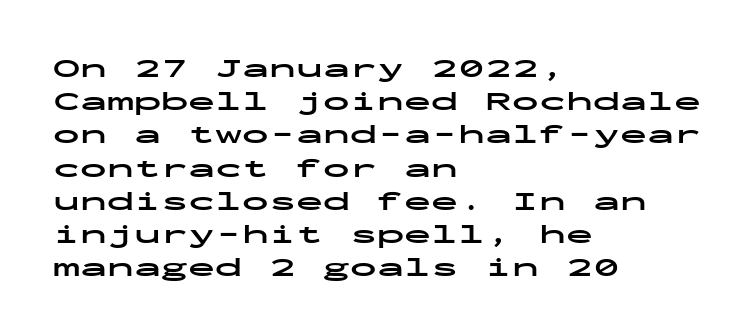
{"italic": "no", "bold": "yes", "underline": "no", "align": "left", "line_spacing_ratio": 1.23, "letter_spacing": "normal", "letter_spacing_em": 0.0, "glyph_px": 27}
